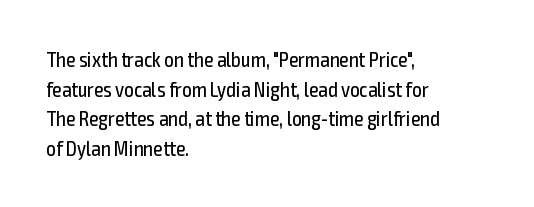
Q: Is the text bold? A: No.
Q: Is the text italic (slanted)? A: No, it is upright.
Q: Is the text underlined? A: No.
Q: How is the paragraph aligned? A: Left-aligned.
Q: Is the spacing between letters normal or unusually wide? A: Normal.
Q: Is the spacing between lines tight, normal or loose? A: Normal.
